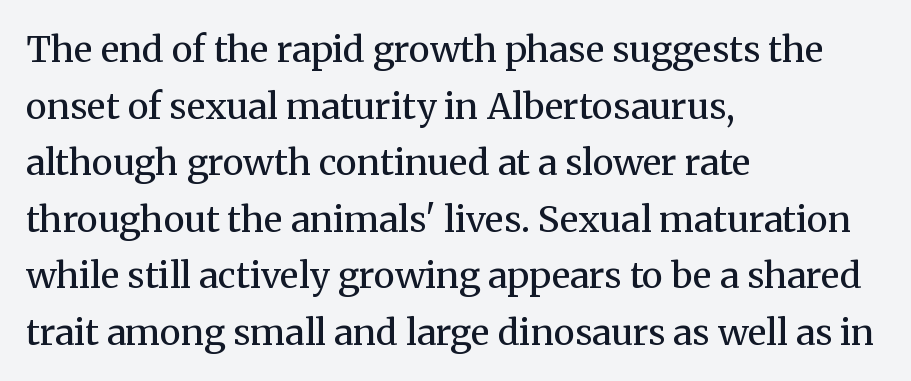
Q: Is the text bold? A: No.
Q: Is the text italic (slanted)? A: No, it is upright.
Q: Is the typeface a serif or a sans-serif typeface? A: Serif.
Q: Is the text underlined? A: No.
Q: How is the paragraph aligned? A: Left-aligned.
Q: Is the spacing between letters normal or unusually wide? A: Normal.
Q: Is the spacing between lines tight, normal or loose? A: Normal.
Q: Width (condensed, normal, or wide)? A: Normal.
Q: Stroke contrast? A: Medium.
Q: x-height? A: Medium.
Q: Monospaced? A: No.
